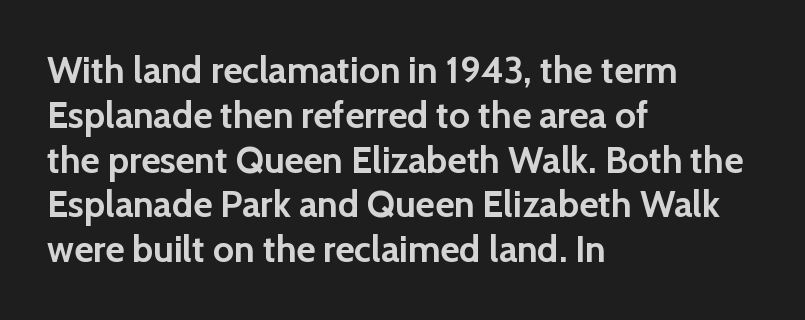
Short note: letters normally spaced. The face used here is proportionally spaced, like ordinary book or web type. Style check: upright. The passage shown is emphatically bold.
